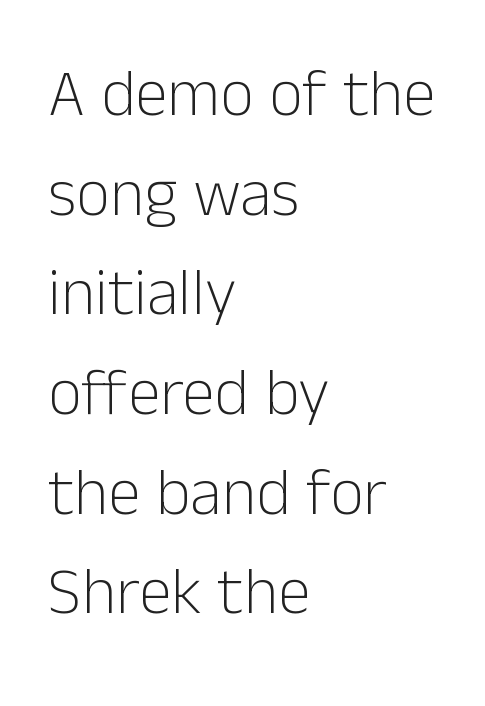
{"serif": "no", "italic": "no", "bold": "no", "weight": "light", "width": "normal", "stroke_contrast": "low", "x_height": "medium", "monospaced": "no", "underline": "no", "align": "left", "line_spacing": "normal", "line_spacing_ratio": 1.51, "letter_spacing": "normal", "letter_spacing_em": 0.0, "glyph_px": 66}
